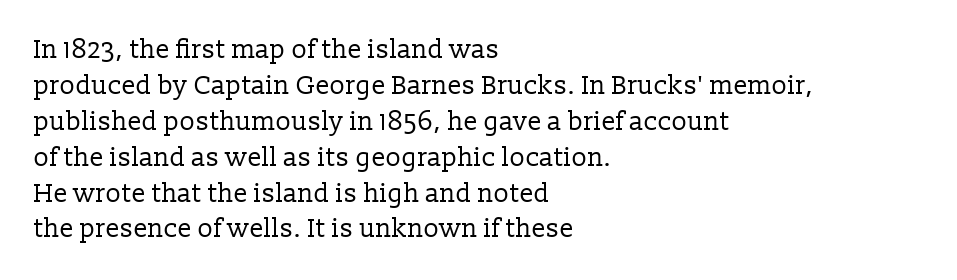
The image shows 26 px text type, upright; set left-aligned, normal line spacing (1.38x), normal letter spacing, not underlined.
